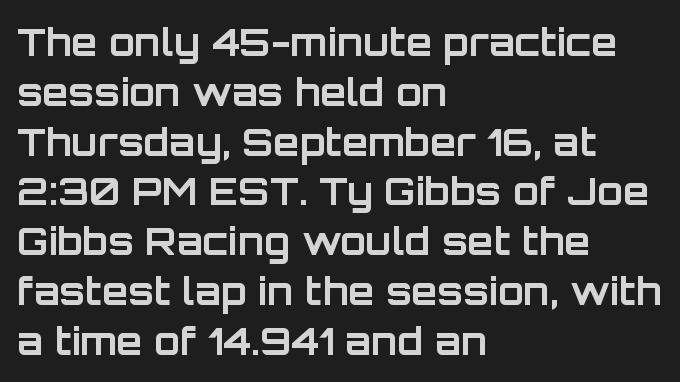
Regular leading. If you drew a line through each stem, it would be perfectly vertical. Rule under the text: the space is simply empty. The lines are quadded left.
